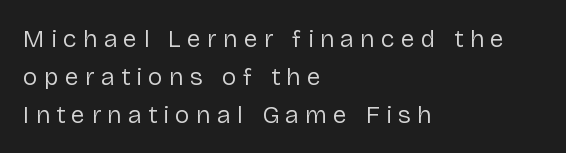
Q: Is the text bold? A: No.
Q: Is the text italic (slanted)? A: No, it is upright.
Q: Is the text underlined? A: No.
Q: How is the paragraph aligned? A: Left-aligned.
Q: Is the spacing between letters normal or unusually wide? A: Unusually wide.
Q: Is the spacing between lines tight, normal or loose? A: Normal.
